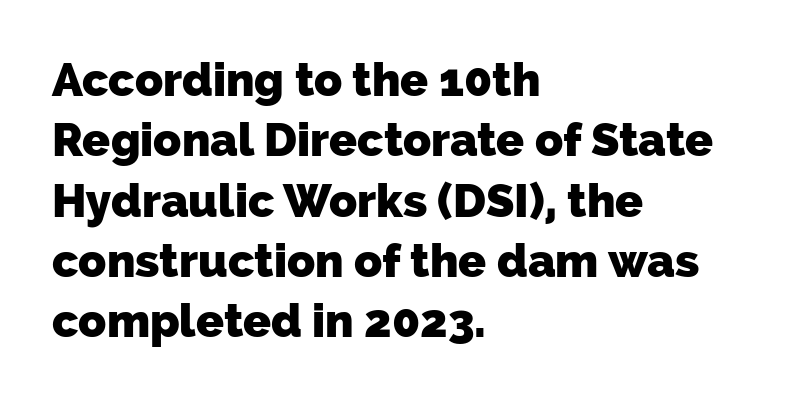
There is no visible air inserted between adjacent glyphs. Check the space under the baseline: it is left empty. Regarding serifs, this sample does without them. All the whitespace from short lines collects on the right.
